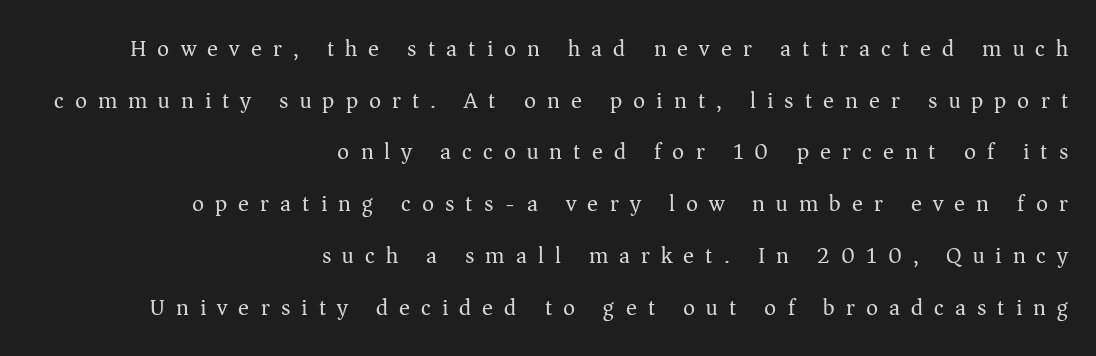
Q: Is the text bold? A: No.
Q: Is the text italic (slanted)? A: No, it is upright.
Q: Is the text underlined? A: No.
Q: How is the paragraph aligned? A: Right-aligned.
Q: Is the spacing between letters normal or unusually wide? A: Unusually wide.
Q: Is the spacing between lines tight, normal or loose? A: Loose.
